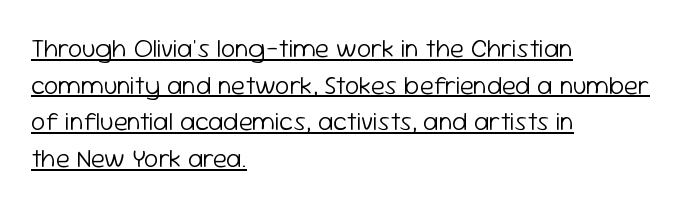
{"italic": "no", "bold": "no", "underline": "yes", "align": "left", "line_spacing": "normal", "line_spacing_ratio": 1.41, "letter_spacing": "normal", "letter_spacing_em": 0.0, "glyph_px": 26}
